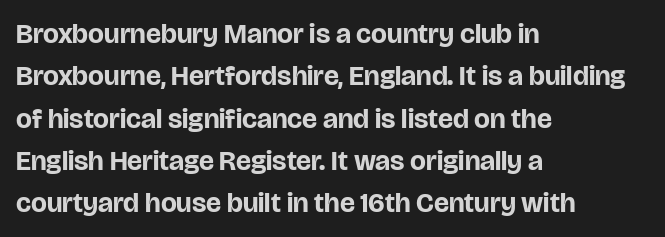
The image shows 28 px bold sans-serif type, upright; set left-aligned, normal line spacing (1.51x), normal letter spacing, not underlined; low stroke contrast and a large x-height.
